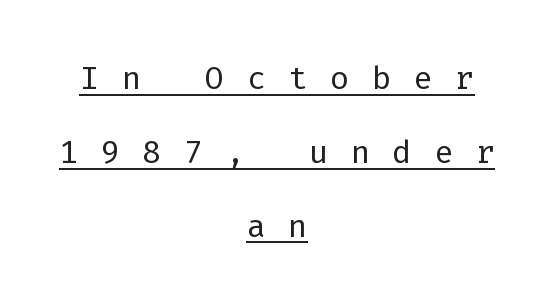
Underline: present. Tracking value appears strongly positive — letters spread wide. Reading down the block, each line starts at a different indent, mirrored at its end. The specimen reads as upright at a glance. The passage shown is typeset with a sans-serif family.
